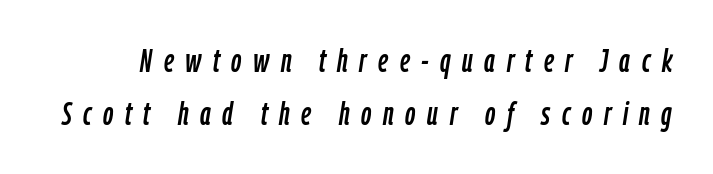
{"italic": "yes", "lean": "right", "slant_degrees": 9, "width": "condensed", "stroke_contrast": "low", "x_height": "medium", "monospaced": "no", "underline": "no", "line_spacing": "normal", "line_spacing_ratio": 1.65, "letter_spacing": "wide", "letter_spacing_em": 0.36, "glyph_px": 32}
